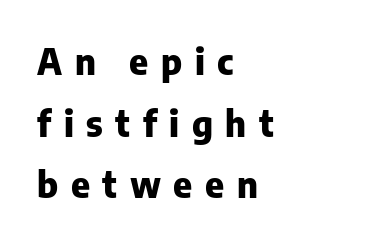
This is the regular roman posture of the typeface. Type without underlining. The horizontal fit of the characters is loose and conspicuously gappy. This is heavy type, rendered in bold. The face used here is proportionally spaced, like ordinary book or web type.
